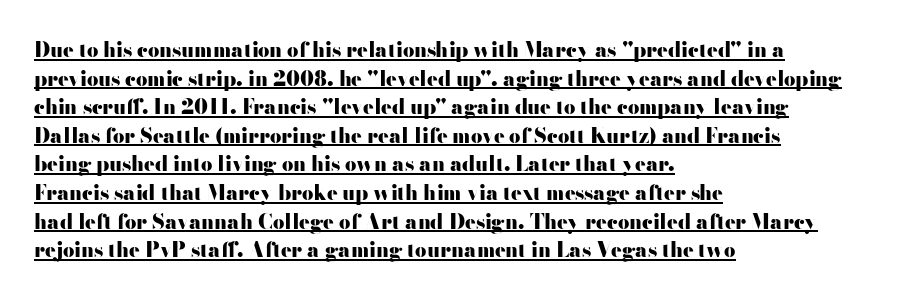
Layout note: lines flush left. The passage shown stacks its lines at a standard gap. The specimen includes a rule beneath the text block's lines. The letters stand upright; this is a roman face.
